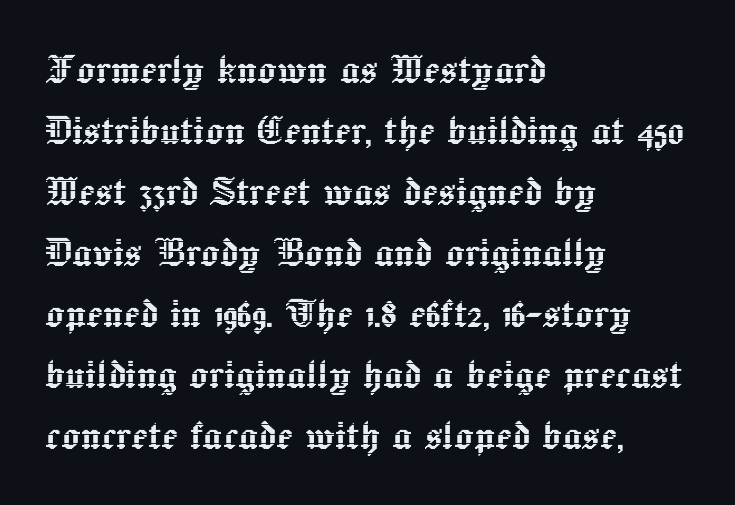
The image shows 48 px text type, upright; set left-aligned, normal line spacing (1.27x), normal letter spacing, not underlined; a medium x-height.
